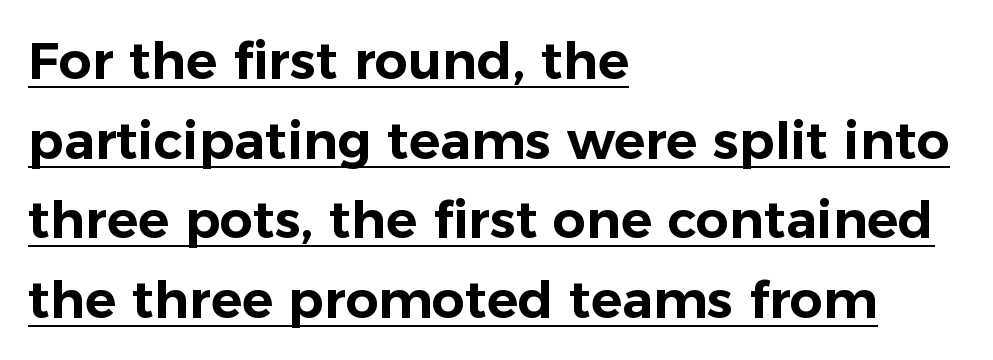
The image shows 52 px sans-serif type, upright; set left-aligned, normal line spacing (1.53x), normal letter spacing, underlined; low stroke contrast and a medium x-height.
